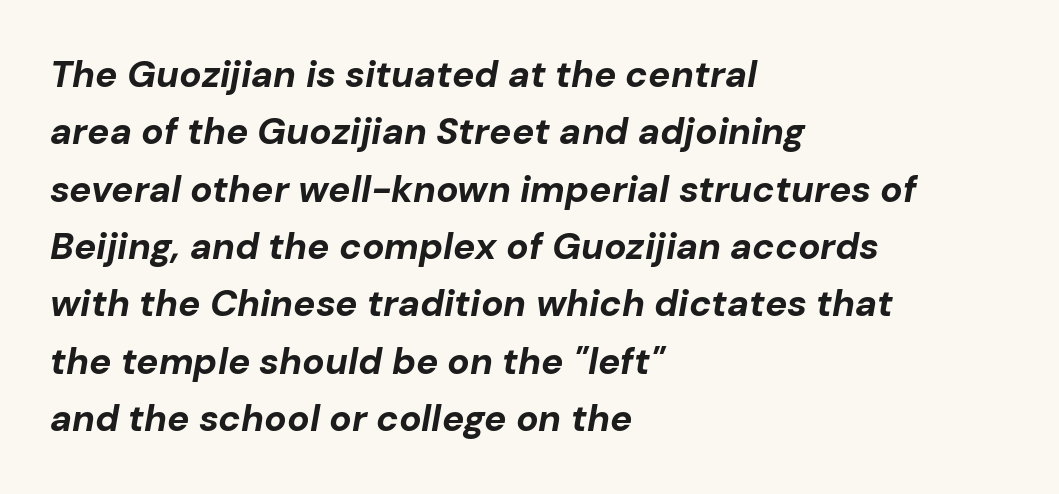
Q: Is the text bold? A: Yes.
Q: Is the text italic (slanted)? A: Yes, it leans right by about 10 degrees.
Q: Is the text underlined? A: No.
Q: How is the paragraph aligned? A: Left-aligned.
Q: Is the spacing between letters normal or unusually wide? A: Normal.
Q: Is the spacing between lines tight, normal or loose? A: Normal.
Q: Width (condensed, normal, or wide)? A: Normal.
Q: Stroke contrast? A: Low.
Q: x-height? A: Medium.
Q: Monospaced? A: No.
